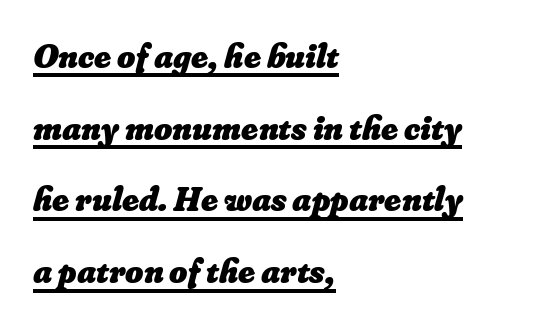
{"bold": "yes", "weight": "heavy", "width": "normal", "stroke_contrast": "low", "x_height": "small", "monospaced": "no", "underline": "yes", "align": "left", "line_spacing": "loose", "line_spacing_ratio": 2.05, "letter_spacing": "normal", "letter_spacing_em": 0.0, "glyph_px": 35}
